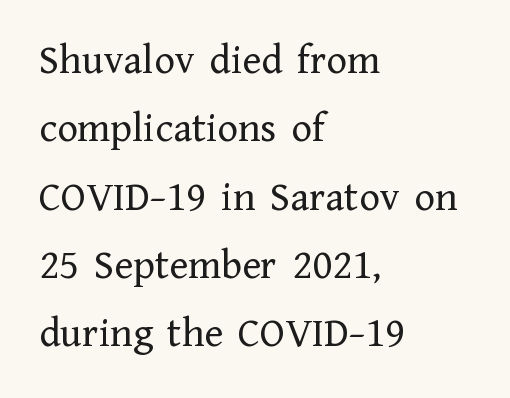
{"serif": "yes", "italic": "no", "bold": "no", "weight": "regular", "width": "normal", "stroke_contrast": "low", "x_height": "medium", "monospaced": "no", "underline": "no", "align": "left", "line_spacing": "normal", "line_spacing_ratio": 1.59, "letter_spacing": "normal", "letter_spacing_em": 0.0, "glyph_px": 43}
